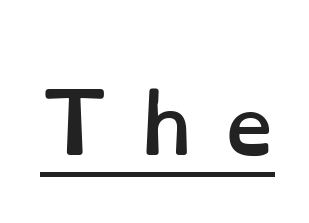
{"italic": "no", "bold": "yes", "weight": "semibold", "width": "normal", "stroke_contrast": "low", "x_height": "small", "monospaced": "no", "underline": "yes", "letter_spacing": "wide", "letter_spacing_em": 0.44, "glyph_px": 77}
